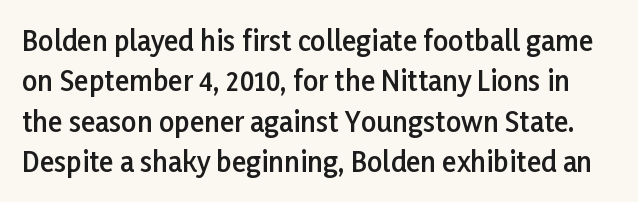
The typography opts for an upright posture over an oblique one. Spacing between characters is what you'd get straight out of the box. On the weight axis this lands at semibold, roughly 600. The strip under each line holds only bare page.
